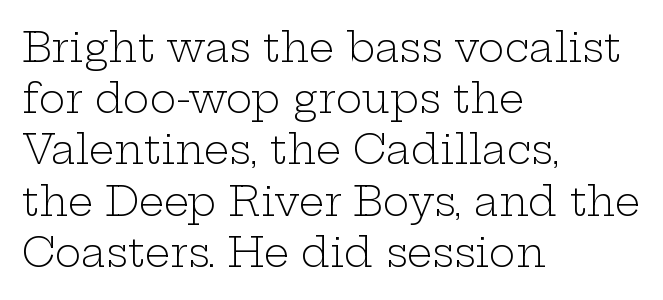
The image shows 40 px light, wide serif type, upright; set left-aligned, normal line spacing (1.28x), normal letter spacing, not underlined; low stroke contrast and a medium x-height.
